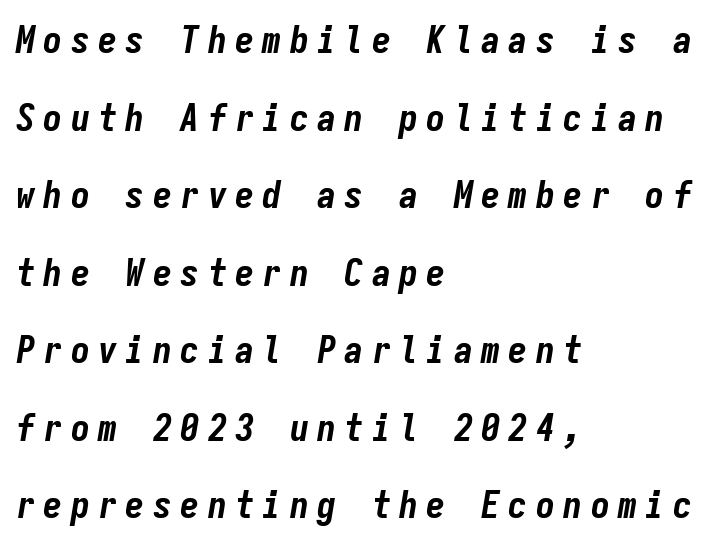
Q: Is the text bold? A: Yes.
Q: Is the text italic (slanted)? A: Yes, it leans right by about 9 degrees.
Q: Is the text underlined? A: No.
Q: How is the paragraph aligned? A: Left-aligned.
Q: Is the spacing between letters normal or unusually wide? A: Unusually wide.
Q: Is the spacing between lines tight, normal or loose? A: Loose.
Q: Width (condensed, normal, or wide)? A: Condensed.
Q: Stroke contrast? A: Low.
Q: x-height? A: Medium.
Q: Monospaced? A: Yes.
